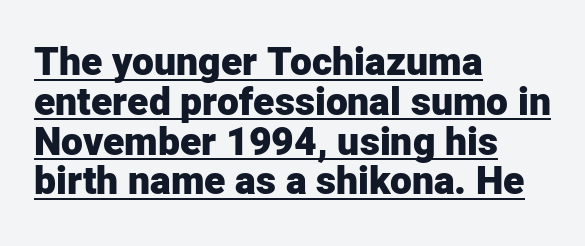
The image shows 39 px heavy sans-serif type, upright; set left-aligned, tight line spacing (1.02x), normal letter spacing, underlined; low stroke contrast and a medium x-height.
